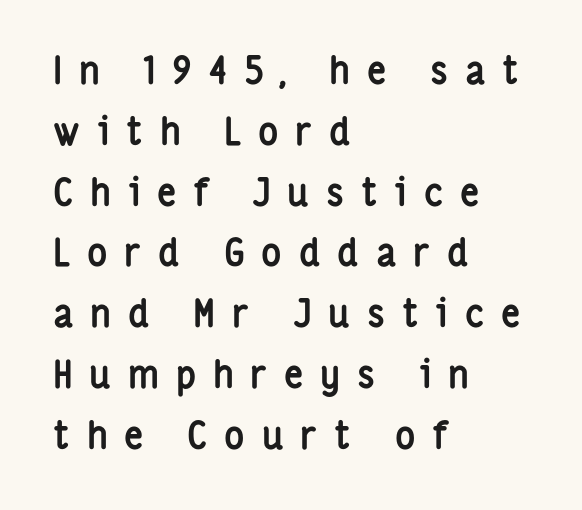
{"serif": "no", "italic": "no", "bold": "yes", "weight": "semibold", "width": "condensed", "stroke_contrast": "low", "x_height": "medium", "monospaced": "no", "underline": "no", "align": "left", "line_spacing": "normal", "line_spacing_ratio": 1.6, "letter_spacing": "wide", "letter_spacing_em": 0.44, "glyph_px": 38}
